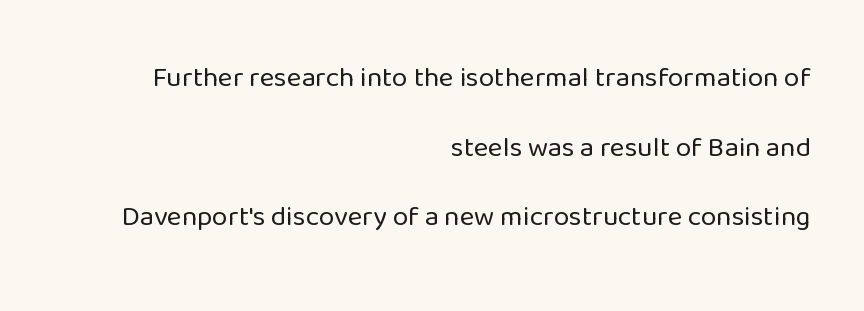
The image shows 28 px regular-weight sans-serif type, upright; set right-aligned, loose line spacing (2.49x), normal letter spacing, not underlined; low stroke contrast and a medium x-height.
